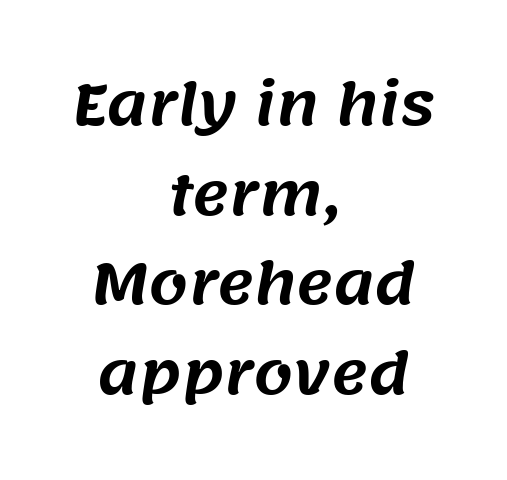
Q: Is the typeface a serif or a sans-serif typeface? A: Sans-serif.
Q: Is the text underlined? A: No.
Q: How is the paragraph aligned? A: Centered.
Q: Is the spacing between letters normal or unusually wide? A: Normal.
Q: Is the spacing between lines tight, normal or loose? A: Normal.
Q: Width (condensed, normal, or wide)? A: Normal.
Q: Stroke contrast? A: Medium.
Q: x-height? A: Large.
Q: Monospaced? A: No.
